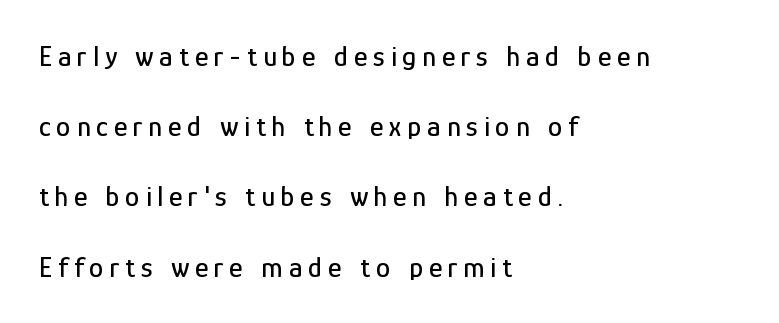
Successive baselines arrive slowly, with a big drop between each. The passage shown has open, widely tracked lettering throughout. Every row of glyphs begins at an identical x-position on the left. The designer went with a sans here, leaving each stem footless. The face used here is proportionally spaced, like ordinary book or web type. Has an underline been added? It has not.
